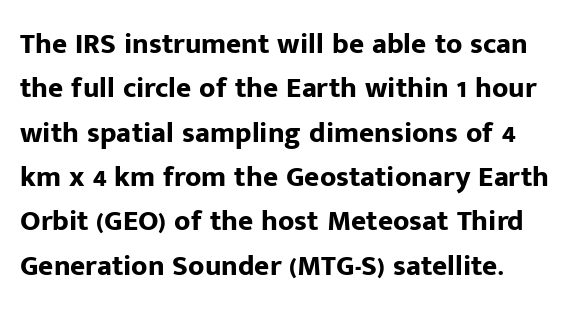
Q: Is the text bold? A: Yes.
Q: Is the text italic (slanted)? A: No, it is upright.
Q: Is the typeface a serif or a sans-serif typeface? A: Sans-serif.
Q: Is the text underlined? A: No.
Q: Is the spacing between letters normal or unusually wide? A: Normal.
Q: Is the spacing between lines tight, normal or loose? A: Normal.
Q: Width (condensed, normal, or wide)? A: Normal.
Q: Stroke contrast? A: Low.
Q: x-height? A: Medium.
Q: Monospaced? A: No.
